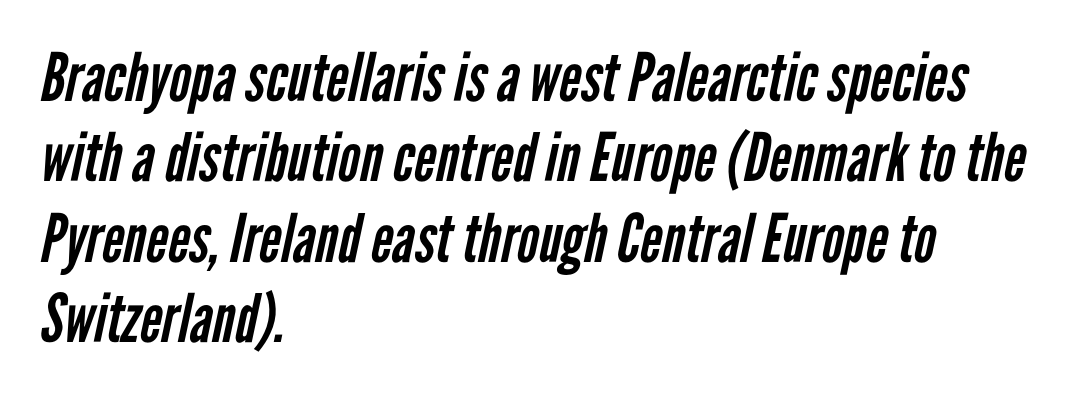
Q: Is the text bold? A: No.
Q: Is the typeface a serif or a sans-serif typeface? A: Sans-serif.
Q: Is the text underlined? A: No.
Q: How is the paragraph aligned? A: Left-aligned.
Q: Is the spacing between letters normal or unusually wide? A: Normal.
Q: Width (condensed, normal, or wide)? A: Condensed.
Q: Stroke contrast? A: Low.
Q: x-height? A: Medium.
Q: Monospaced? A: No.
